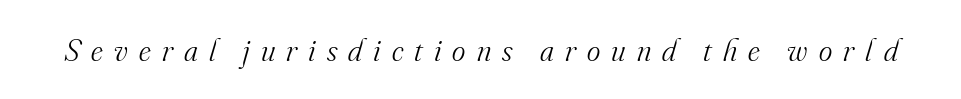
The rendering shows small feet on the letterforms — a serif design. The letters look calm and open, with moderate or lighter stems. If you drew a line through each stem, it would be angled. In terms of letterspacing, this is a distinctly airy, spread setting. Letters rest on an invisible, unmarked baseline.
